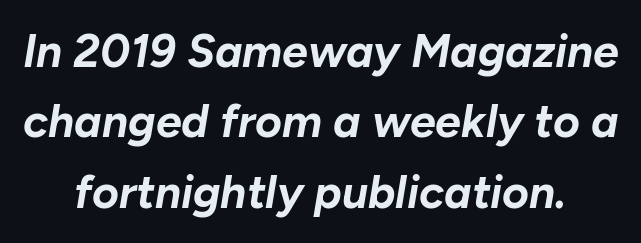
Q: Is the text bold? A: Yes.
Q: Is the text italic (slanted)? A: Yes, it leans right by about 10 degrees.
Q: Is the text underlined? A: No.
Q: How is the paragraph aligned? A: Centered.
Q: Is the spacing between letters normal or unusually wide? A: Normal.
Q: Is the spacing between lines tight, normal or loose? A: Normal.
Q: Width (condensed, normal, or wide)? A: Normal.
Q: Stroke contrast? A: Low.
Q: x-height? A: Medium.
Q: Monospaced? A: No.
